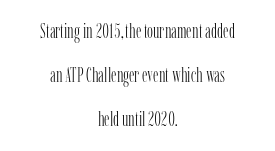
The image shows 20 px text type, upright; set centered, loose line spacing (2.21x), normal letter spacing, not underlined.
